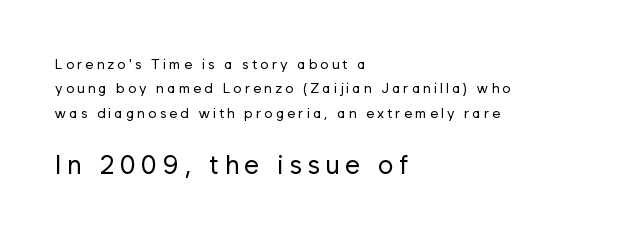
{"italic": "no", "bold": "no", "underline": "no", "align": "left", "line_spacing_ratio": 1.74, "letter_spacing": "wide", "letter_spacing_em": 0.22, "larger_block": "second", "size_ratio": 1.86, "glyph_px": 26}
